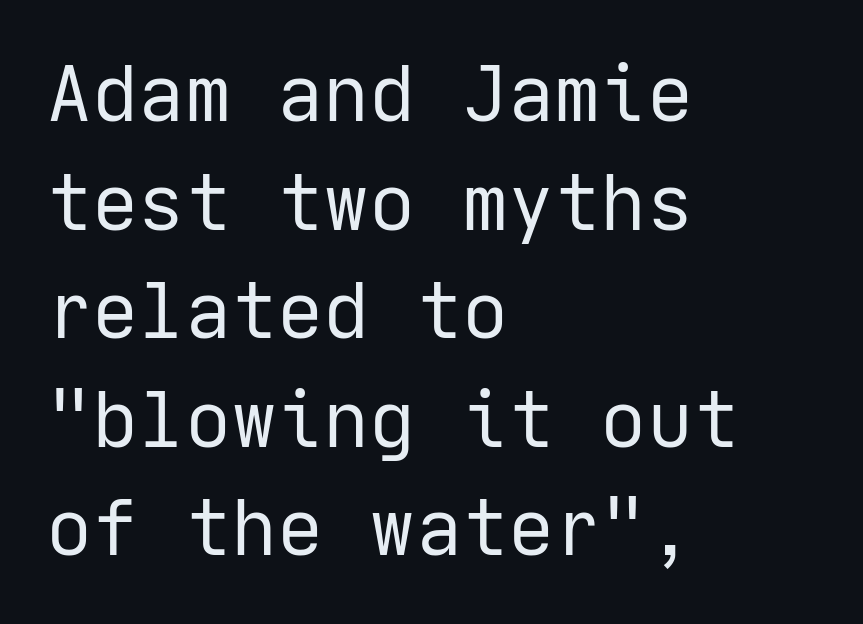
Q: Is the text bold? A: No.
Q: Is the text italic (slanted)? A: No, it is upright.
Q: Is the typeface a serif or a sans-serif typeface? A: Sans-serif.
Q: Is the text underlined? A: No.
Q: How is the paragraph aligned? A: Left-aligned.
Q: Is the spacing between letters normal or unusually wide? A: Normal.
Q: Is the spacing between lines tight, normal or loose? A: Normal.
Q: Width (condensed, normal, or wide)? A: Normal.
Q: Stroke contrast? A: Low.
Q: x-height? A: Medium.
